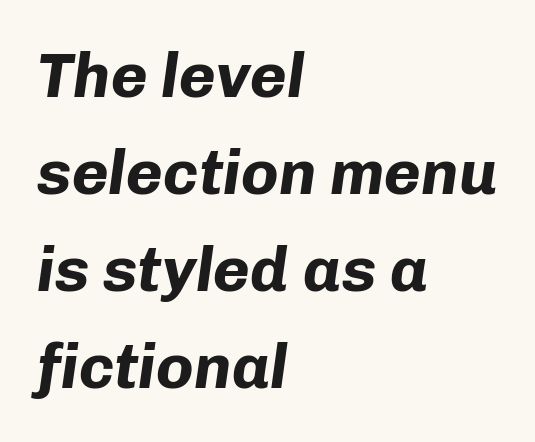
The image shows 63 px bold type, italic (leaning right); set left-aligned, normal line spacing (1.54x), normal letter spacing, not underlined; low stroke contrast and a medium x-height.
